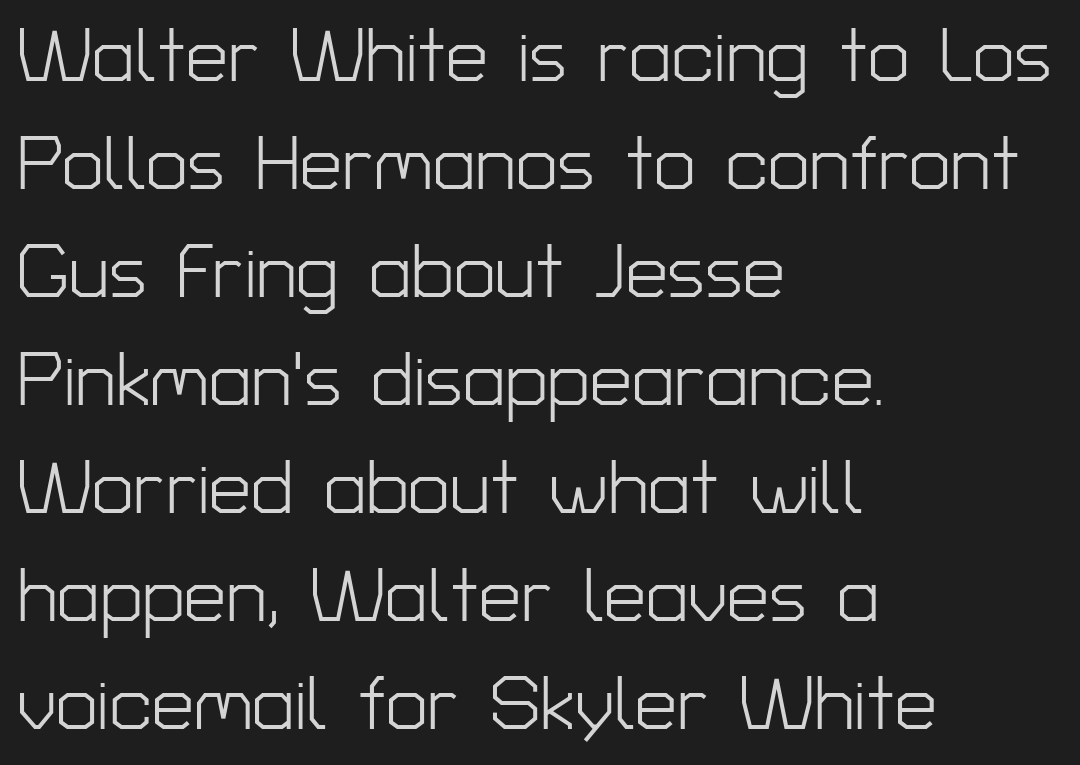
{"serif": "no", "italic": "no", "bold": "no", "weight": "light", "width": "normal", "stroke_contrast": "low", "x_height": "medium", "monospaced": "no", "underline": "no", "align": "left", "line_spacing": "normal", "line_spacing_ratio": 1.44, "letter_spacing": "normal", "letter_spacing_em": 0.0, "glyph_px": 75}
